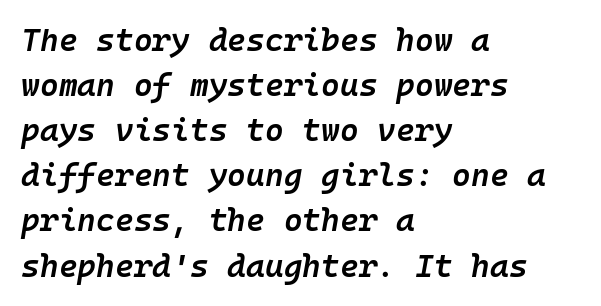
Is this a fixed-width face? Yes — each glyph sits in an identical cell. The lines are quadded left. This is moderately heavy type, rendered in semibold. The rows are spaced the way most documents space them. Unmarked baselines from the first word to the last. Observe the lean: these are italic letterforms.
